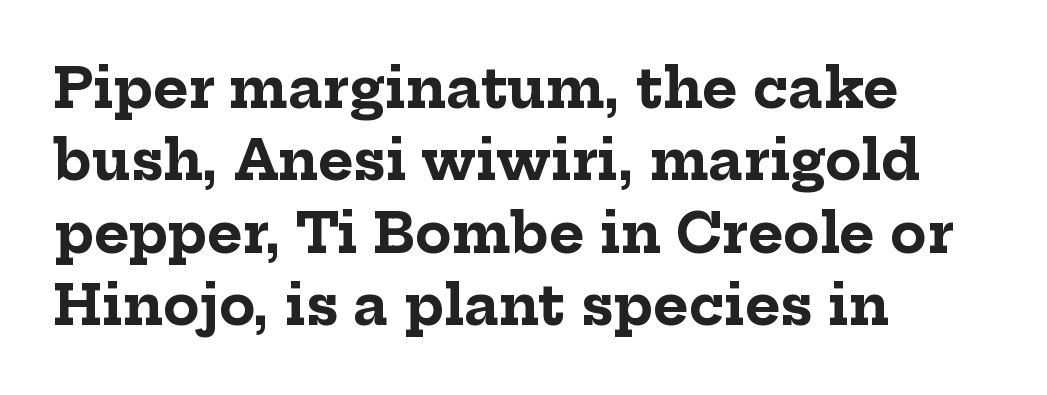
Strokes here are thick enough to call this a true bold. The lettering stays uniformly vertical, giving the passage a roman look. Tracking here is standard; glyphs follow each other at the usual distance. The rendering anchors every line to the left-hand side. The passage shown is typed in a proportional face where columns would drift.
